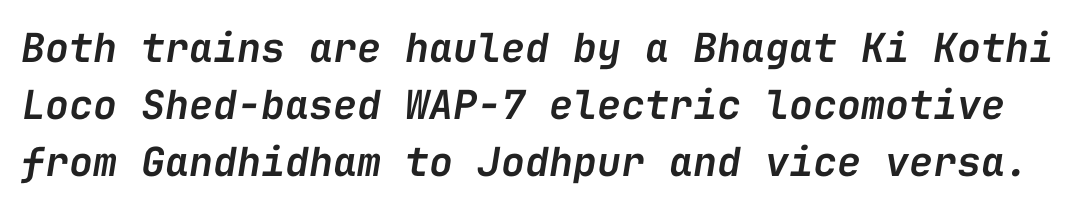
On the weight axis this lands at semibold, roughly 600. Tracking here is standard; glyphs follow each other at the usual distance. If you drew a line through each stem, it would be angled. Does the leading feel generous? No, just average.
